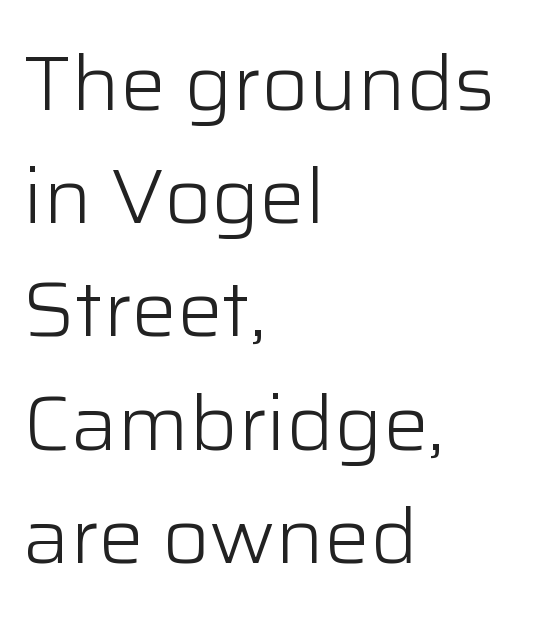
The rendering uses natural spacing where letterforms have individual widths. The setting favours the left margin, as ordinary paragraphs usually do. Quick note: underline off. It's the straight-up-and-down kind of type. Tracking here is standard; glyphs follow each other at the usual distance.
